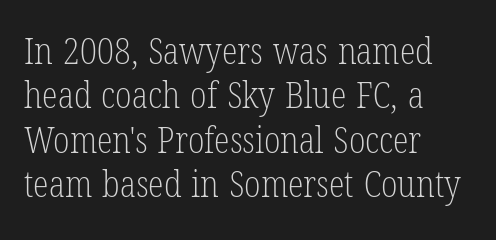
The image shows 36 px light, condensed serif type, upright; set left-aligned, line spacing 1.23x, normal letter spacing, not underlined; low stroke contrast and a medium x-height.
